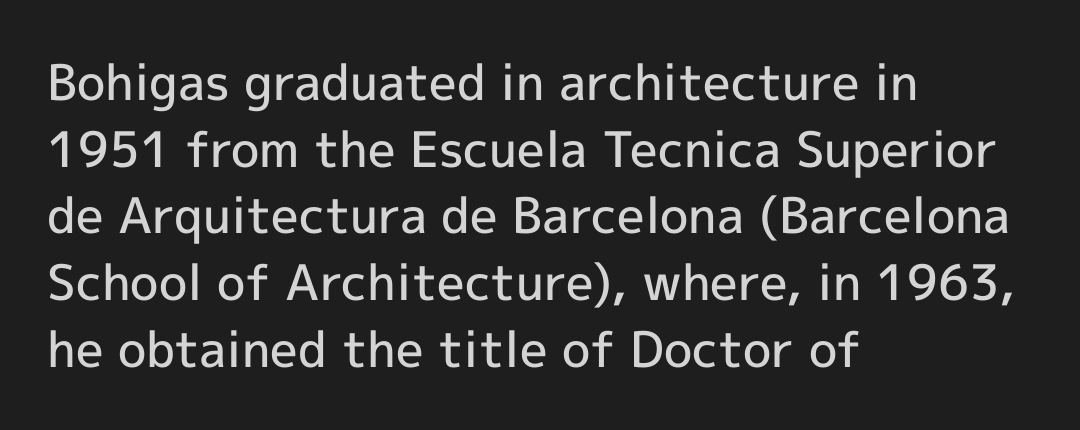
The image shows 49 px semibold sans-serif type, upright; set left-aligned, normal line spacing (1.36x), normal letter spacing, not underlined; a medium x-height.
